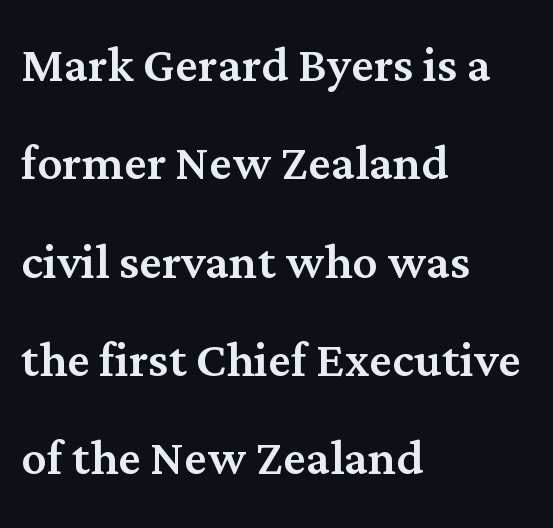
{"serif": "yes", "italic": "no", "width": "normal", "stroke_contrast": "medium", "x_height": "medium", "monospaced": "no", "underline": "no", "align": "left", "line_spacing": "normal", "line_spacing_ratio": 1.56, "letter_spacing": "normal", "letter_spacing_em": 0.0, "glyph_px": 63}
